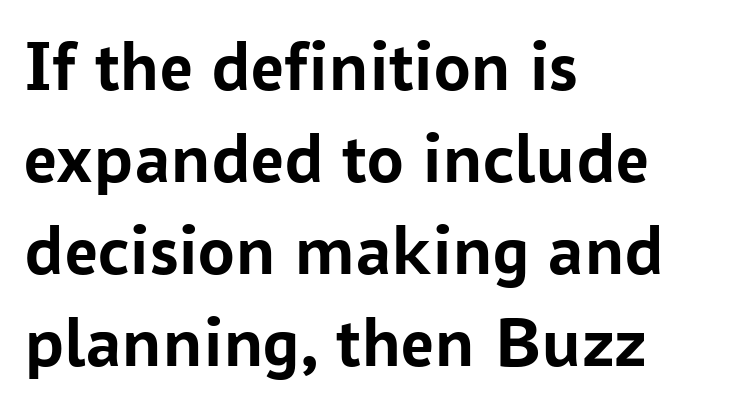
Q: Is the text bold? A: Yes.
Q: Is the text italic (slanted)? A: No, it is upright.
Q: Is the typeface a serif or a sans-serif typeface? A: Sans-serif.
Q: Is the text underlined? A: No.
Q: How is the paragraph aligned? A: Left-aligned.
Q: Is the spacing between letters normal or unusually wide? A: Normal.
Q: Is the spacing between lines tight, normal or loose? A: Normal.
Q: Width (condensed, normal, or wide)? A: Normal.
Q: Stroke contrast? A: Low.
Q: x-height? A: Medium.
Q: Monospaced? A: No.
